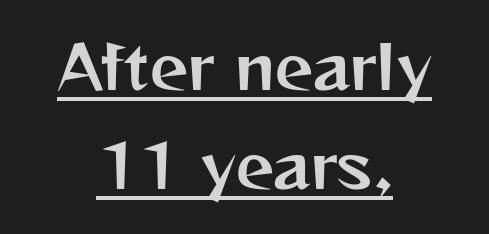
The passage is arranged like a title page — every line centered. Ascenders rise straight up at ninety degrees. The glyphs are accompanied by a horizontal stroke just below them. Students, note that the glyphs here touch the page at normal intervals.
